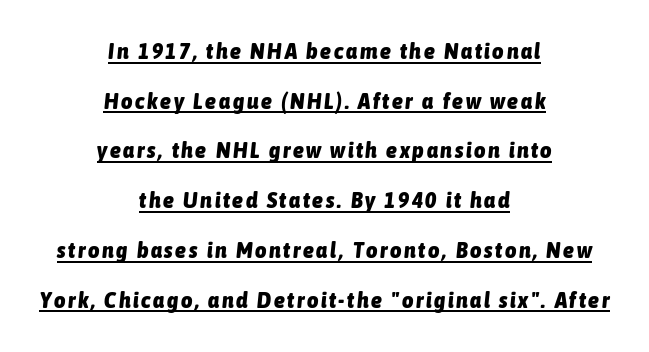
{"italic": "yes", "lean": "right", "slant_degrees": 6, "bold": "yes", "underline": "yes", "align": "center", "line_spacing": "loose", "line_spacing_ratio": 2.26, "glyph_px": 22}
